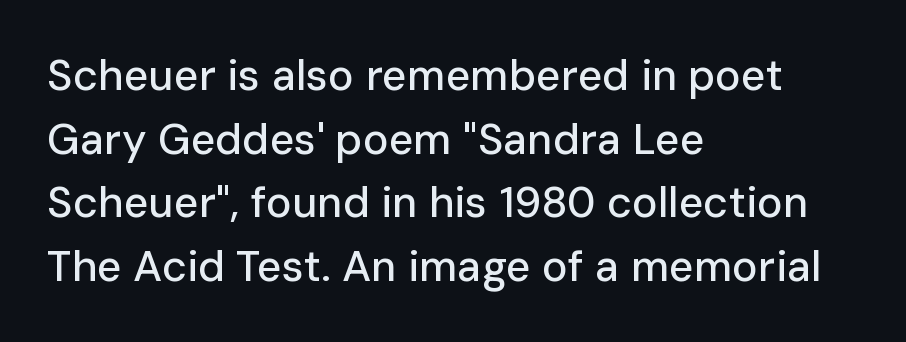
{"serif": "no", "italic": "no", "width": "normal", "stroke_contrast": "low", "x_height": "medium", "monospaced": "no", "underline": "no", "align": "left", "line_spacing": "normal", "line_spacing_ratio": 1.48, "letter_spacing": "normal", "letter_spacing_em": 0.0, "glyph_px": 43}
